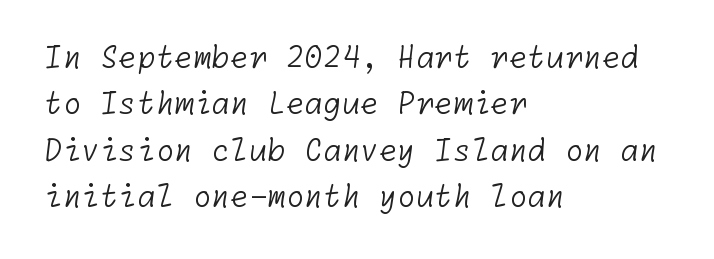
{"serif": "no", "bold": "no", "weight": "light", "width": "normal", "stroke_contrast": "low", "x_height": "medium", "underline": "no", "align": "left", "line_spacing": "normal", "line_spacing_ratio": 1.55, "letter_spacing": "normal", "letter_spacing_em": 0.0, "glyph_px": 30}
